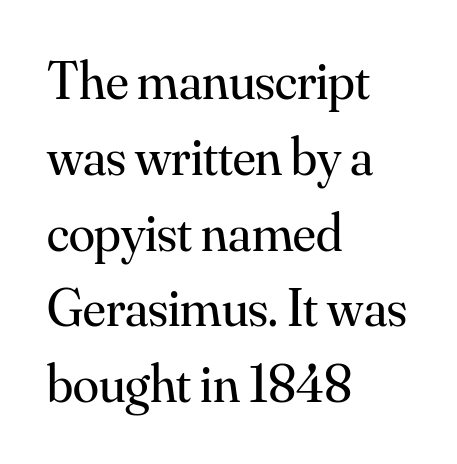
The image shows 53 px regular-weight serif type, upright; set left-aligned, normal line spacing (1.43x), normal letter spacing, not underlined; medium stroke contrast and a small x-height.
